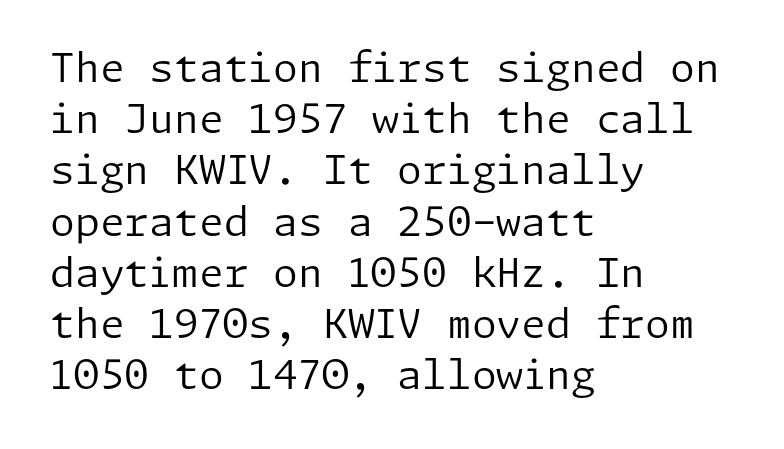
Q: Is the text bold? A: No.
Q: Is the text italic (slanted)? A: No, it is upright.
Q: Is the typeface a serif or a sans-serif typeface? A: Sans-serif.
Q: Is the text underlined? A: No.
Q: How is the paragraph aligned? A: Left-aligned.
Q: Is the spacing between letters normal or unusually wide? A: Normal.
Q: Is the spacing between lines tight, normal or loose? A: Normal.
Q: Width (condensed, normal, or wide)? A: Normal.
Q: Stroke contrast? A: Low.
Q: x-height? A: Medium.
